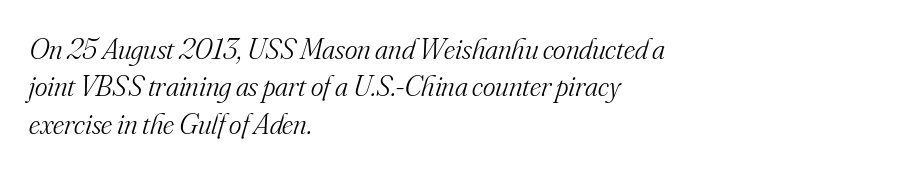
Words float on clear page, feet unadorned. These lines are rendered in a variable-pitch font. Successive baselines arrive at the customary interval. Serif or sans? Serif — the stroke terminals have little feet.
